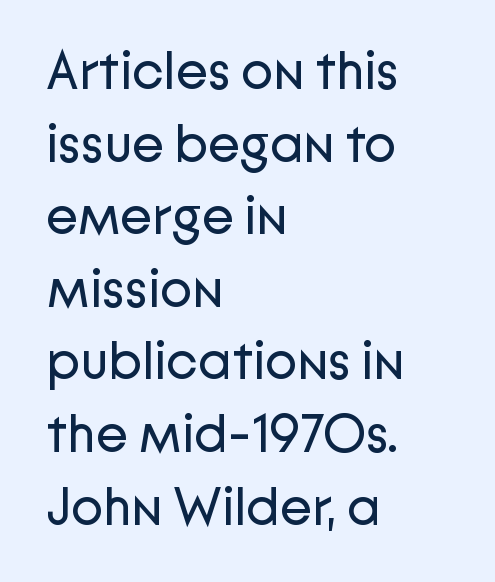
{"serif": "no", "italic": "no", "bold": "no", "weight": "regular", "width": "normal", "stroke_contrast": "low", "x_height": "medium", "monospaced": "no", "underline": "no", "align": "left", "line_spacing": "normal", "line_spacing_ratio": 1.37, "letter_spacing": "normal", "letter_spacing_em": 0.0, "glyph_px": 53}
